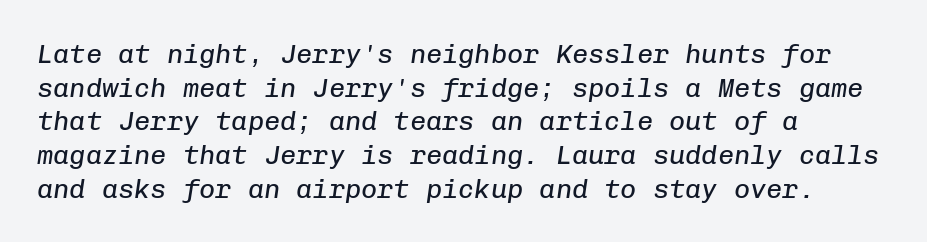
Q: Is the text bold? A: No.
Q: Is the text italic (slanted)? A: Yes, it leans right by about 8 degrees.
Q: Is the text underlined? A: No.
Q: How is the paragraph aligned? A: Left-aligned.
Q: Is the spacing between letters normal or unusually wide? A: Normal.
Q: Is the spacing between lines tight, normal or loose? A: Normal.
